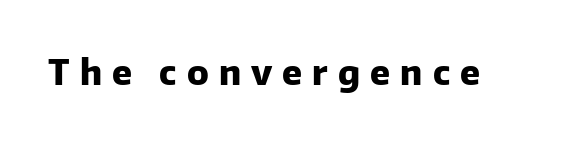
The image shows 35 px heavy sans-serif type, upright; set unusually wide letter spacing (+0.29 em), not underlined; low stroke contrast and a medium x-height.
